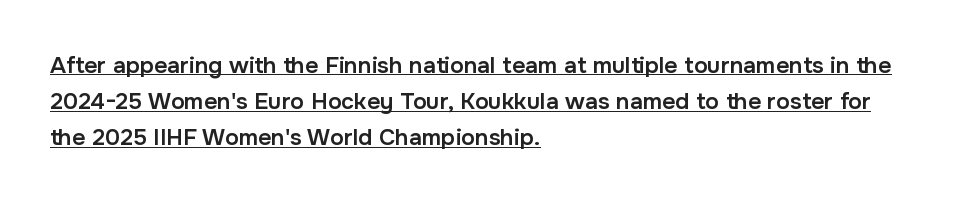
Q: Is the text bold? A: Semi-bold.
Q: Is the text italic (slanted)? A: No, it is upright.
Q: Is the text underlined? A: Yes.
Q: How is the paragraph aligned? A: Left-aligned.
Q: Is the spacing between letters normal or unusually wide? A: Normal.
Q: Is the spacing between lines tight, normal or loose? A: Normal.
